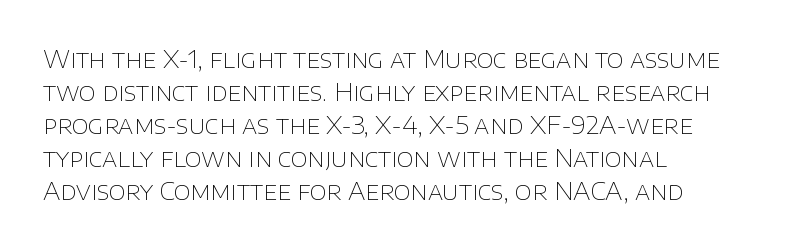
The image shows 24 px text type, upright; set left-aligned, normal line spacing (1.38x), normal letter spacing, not underlined.
